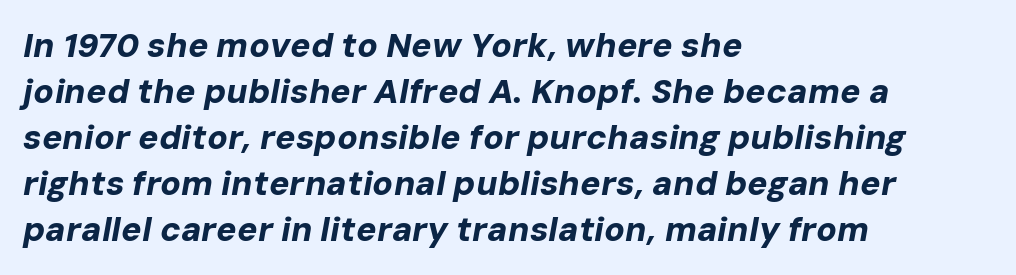
The image shows 34 px bold type, italic (leaning right); set left-aligned, normal line spacing (1.35x), normal letter spacing, not underlined; low stroke contrast and a medium x-height.
